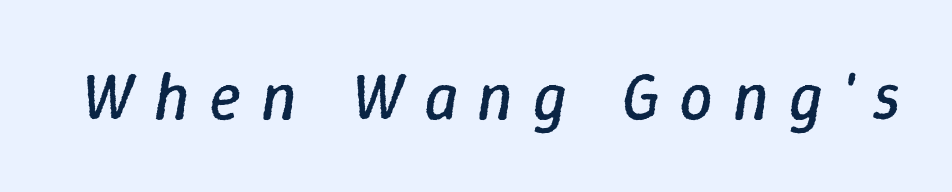
{"italic": "yes", "lean": "right", "slant_degrees": 9, "bold": "no", "weight": "regular", "width": "normal", "stroke_contrast": "low", "x_height": "medium", "monospaced": "no", "underline": "no", "letter_spacing": "wide", "letter_spacing_em": 0.29, "glyph_px": 67}
